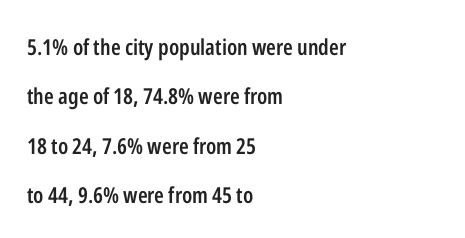
The image shows 22 px text type, upright; set left-aligned, loose line spacing (2.24x), normal letter spacing, not underlined.
